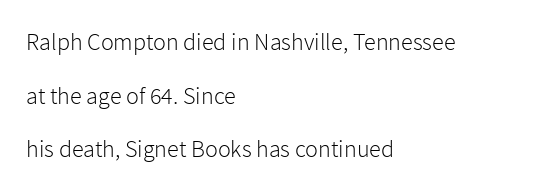
{"italic": "no", "bold": "no", "underline": "no", "align": "left", "line_spacing": "loose", "line_spacing_ratio": 2.23, "letter_spacing": "normal", "letter_spacing_em": 0.0, "glyph_px": 24}
